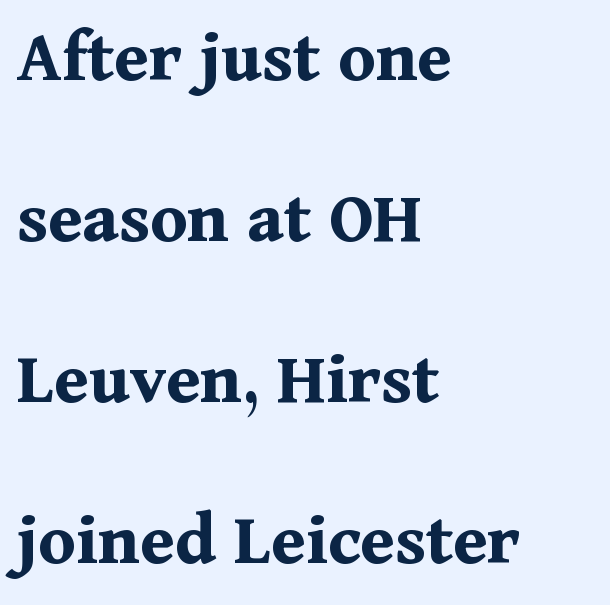
The letters advance in unequal steps, a hallmark of proportional type. Interline gaps are noticeably wide in this sample. The glyphs in this specimen are seriffed. Type without underlining. Nobody touched the tracking dial on this one. Look at the stroke-to-counter ratio: heavy, a bold.
